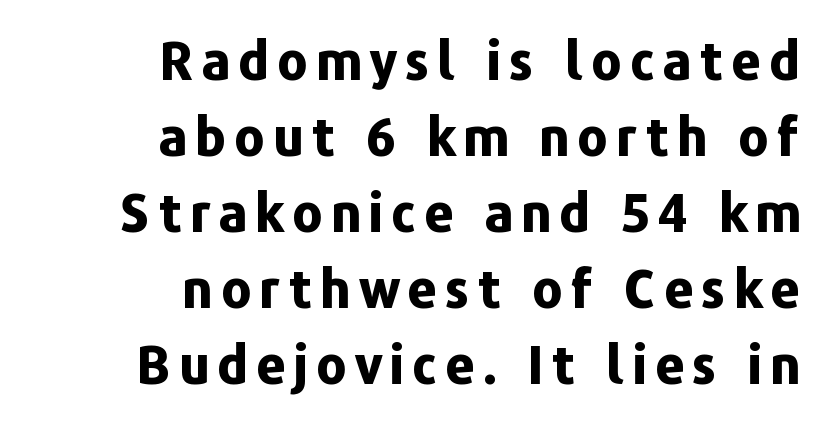
Q: Is the text bold? A: Yes.
Q: Is the text italic (slanted)? A: No, it is upright.
Q: Is the typeface a serif or a sans-serif typeface? A: Sans-serif.
Q: Is the text underlined? A: No.
Q: How is the paragraph aligned? A: Right-aligned.
Q: Is the spacing between lines tight, normal or loose? A: Normal.
Q: Width (condensed, normal, or wide)? A: Normal.
Q: Stroke contrast? A: Low.
Q: x-height? A: Medium.
Q: Monospaced? A: No.
